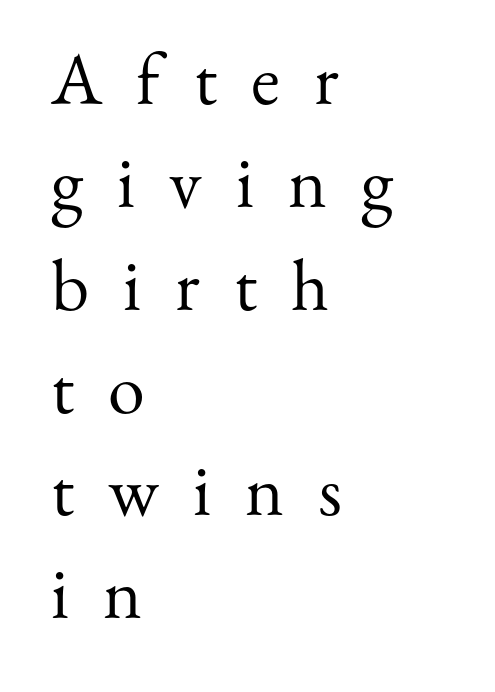
The image shows 74 px regular-weight serif type, upright; set left-aligned, normal line spacing (1.39x), unusually wide letter spacing (+0.46 em), not underlined; medium stroke contrast and a small x-height.
